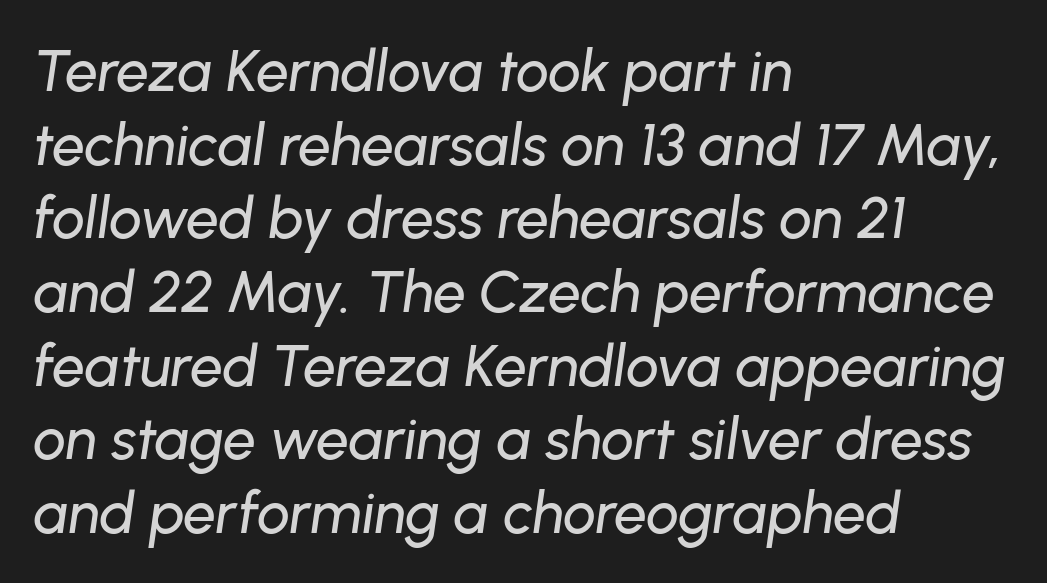
{"italic": "yes", "lean": "right", "slant_degrees": 8, "width": "normal", "stroke_contrast": "low", "x_height": "medium", "monospaced": "no", "underline": "no", "align": "left", "line_spacing": "normal", "line_spacing_ratio": 1.27, "letter_spacing": "normal", "letter_spacing_em": 0.0, "glyph_px": 58}
